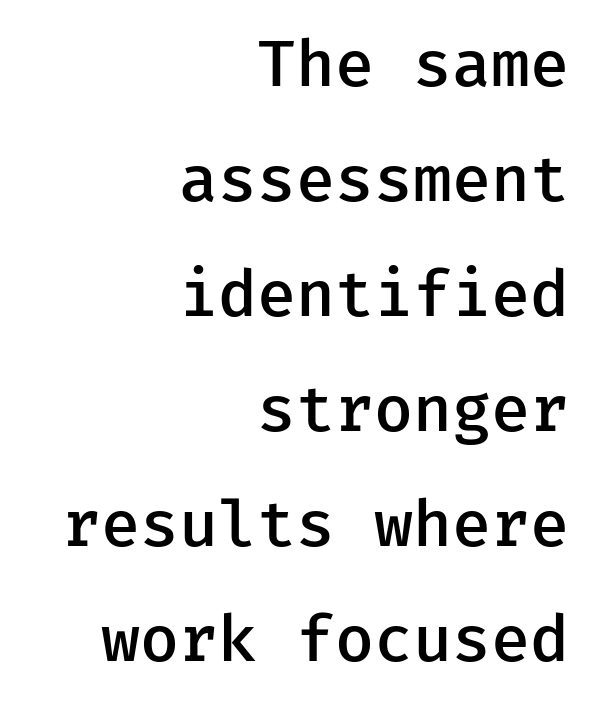
{"serif": "no", "italic": "no", "bold": "semi", "weight": "semibold", "width": "normal", "stroke_contrast": "low", "x_height": "medium", "underline": "no", "align": "right", "line_spacing_ratio": 1.77, "letter_spacing": "normal", "letter_spacing_em": 0.0, "glyph_px": 65}
